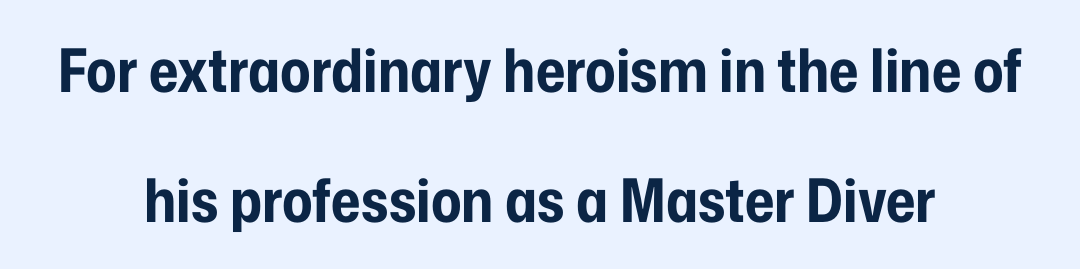
{"serif": "no", "italic": "no", "bold": "yes", "weight": "bold", "width": "condensed", "stroke_contrast": "low", "x_height": "medium", "monospaced": "no", "underline": "no", "align": "center", "line_spacing": "loose", "line_spacing_ratio": 2.17, "letter_spacing": "normal", "letter_spacing_em": 0.0, "glyph_px": 60}
